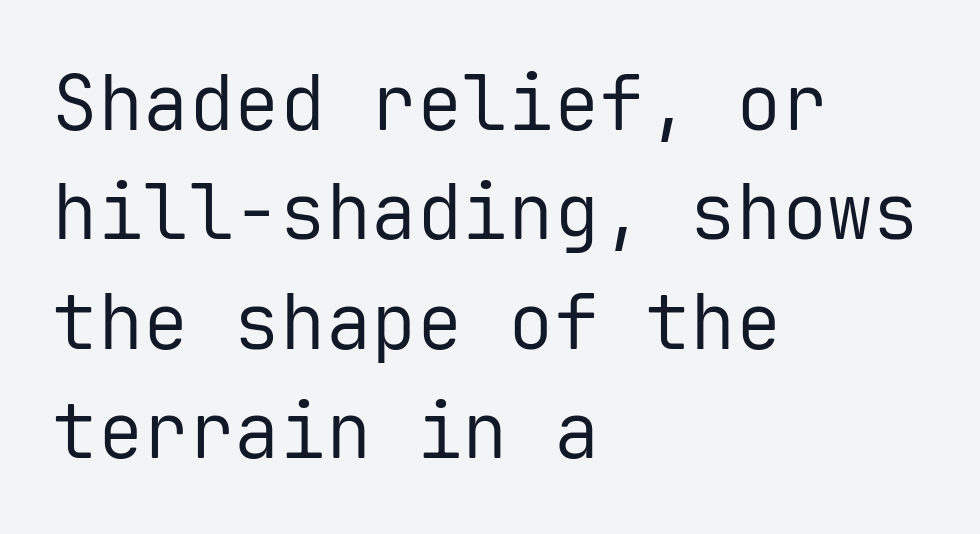
The image shows 76 px regular-weight sans-serif type, upright, monospaced; set left-aligned, normal line spacing (1.44x), normal letter spacing, not underlined; low stroke contrast and a medium x-height.
